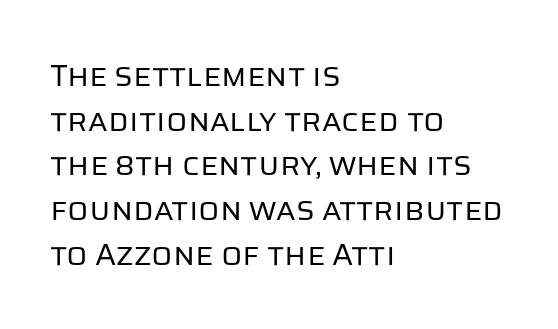
Q: Is the text bold? A: No.
Q: Is the text italic (slanted)? A: No, it is upright.
Q: Is the typeface a serif or a sans-serif typeface? A: Sans-serif.
Q: Is the text underlined? A: No.
Q: How is the paragraph aligned? A: Left-aligned.
Q: Is the spacing between letters normal or unusually wide? A: Normal.
Q: Is the spacing between lines tight, normal or loose? A: Normal.
Q: Width (condensed, normal, or wide)? A: Normal.
Q: Stroke contrast? A: Low.
Q: x-height? A: Large.
Q: Monospaced? A: No.
